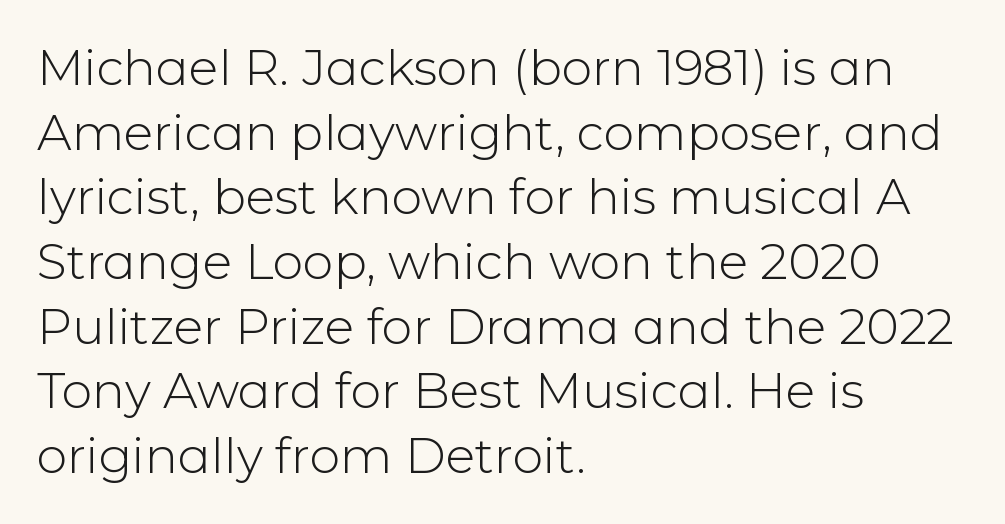
Alignment: flush left. Weight: in the light-to-regular range. Each letter's strokes conclude bluntly, with no projecting serifs. The baseline area is clear.
